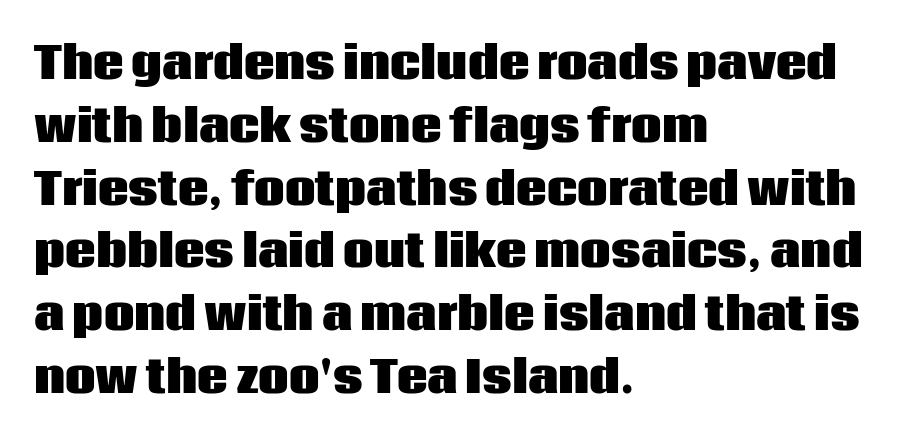
The image shows 43 px heavy sans-serif type, upright; set left-aligned, normal line spacing (1.46x), normal letter spacing, not underlined; low stroke contrast and a large x-height.
